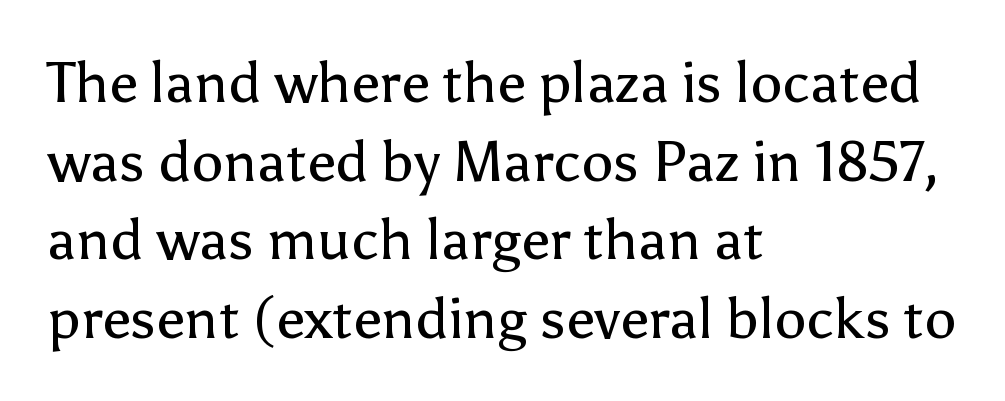
{"serif": "no", "italic": "no", "bold": "no", "weight": "regular", "width": "normal", "stroke_contrast": "low", "x_height": "medium", "monospaced": "no", "underline": "no", "align": "left", "line_spacing": "normal", "line_spacing_ratio": 1.38, "letter_spacing": "normal", "letter_spacing_em": 0.0, "glyph_px": 57}
